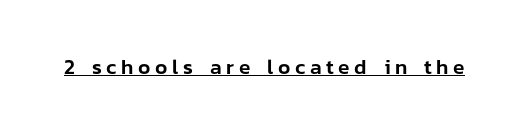
Q: Is the text italic (slanted)? A: No, it is upright.
Q: Is the text underlined? A: Yes.
Q: Is the spacing between letters normal or unusually wide? A: Unusually wide.
